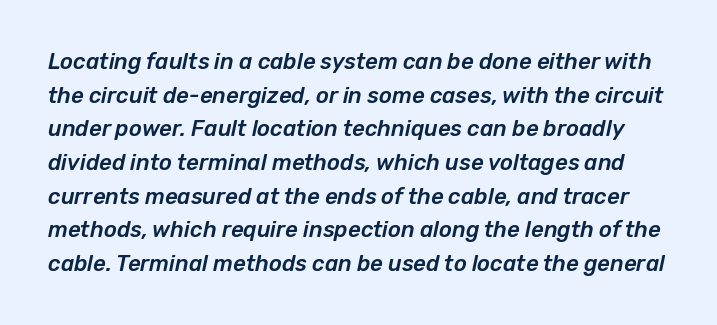
Q: Is the text italic (slanted)? A: Yes, it leans right by about 12 degrees.
Q: Is the text underlined? A: No.
Q: Is the spacing between letters normal or unusually wide? A: Normal.
Q: Is the spacing between lines tight, normal or loose? A: Normal.
